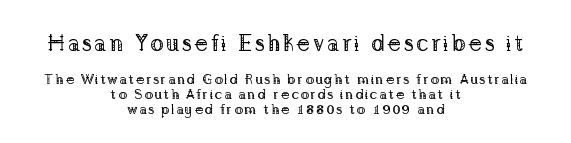
The image shows 23 px text type, upright; set centered, tight line spacing (1.1x), not underlined; the first (top) block is 1.64x larger.
